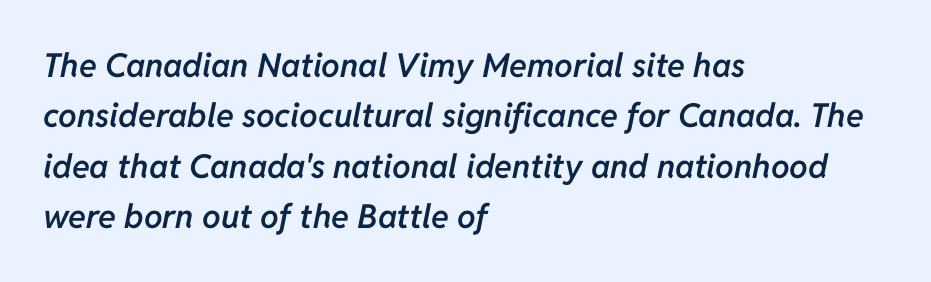
Q: Is the text bold? A: Semi-bold.
Q: Is the text italic (slanted)? A: Yes, it leans right by about 11 degrees.
Q: Is the text underlined? A: No.
Q: How is the paragraph aligned? A: Left-aligned.
Q: Is the spacing between letters normal or unusually wide? A: Normal.
Q: Is the spacing between lines tight, normal or loose? A: Normal.
Q: Width (condensed, normal, or wide)? A: Normal.
Q: Stroke contrast? A: Low.
Q: x-height? A: Medium.
Q: Monospaced? A: No.
